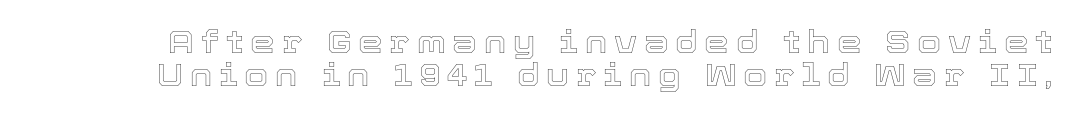
Q: Is the text italic (slanted)? A: No, it is upright.
Q: Is the text underlined? A: No.
Q: Is the spacing between letters normal or unusually wide? A: Unusually wide.
Q: Is the spacing between lines tight, normal or loose? A: Tight.
Q: Width (condensed, normal, or wide)? A: Normal.
Q: x-height? A: Medium.
Q: Monospaced? A: No.
